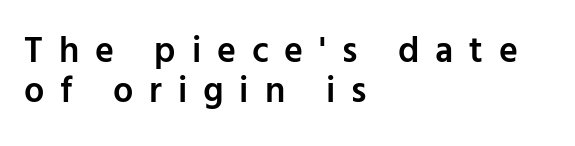
Summary of weight: moderately heavy, a semibold. The string is rendered with underlining switched off. Line beginnings align vertically; line endings do not. Quick note: not italic, upright.
